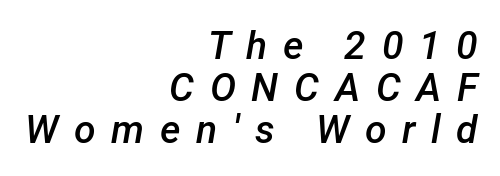
Interline gaps are noticeably narrow in this sample. Compared with a flush-left layout, this one pins lines to the opposite, right side. Just letters on the line, the space beneath them empty. Yep, that's italic — everything's leaning. Think of a printed novel: that variable character pitch is what you see here. Each glyph is drawn with semibold strokes, heavier than normal yet not fully bold.
